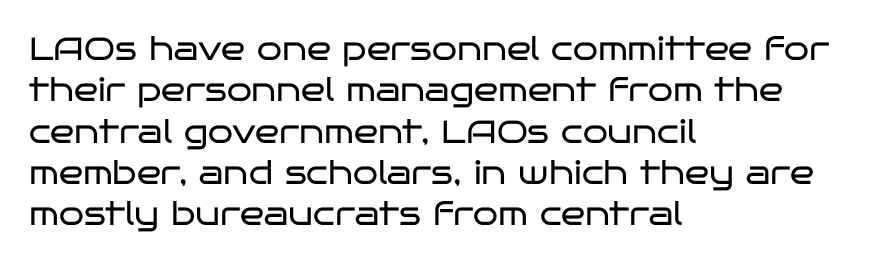
The image shows 32 px regular-weight, wide sans-serif type, upright; set left-aligned, normal line spacing (1.29x), normal letter spacing, not underlined; low stroke contrast and a large x-height.
